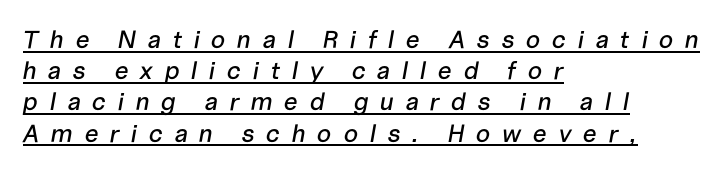
Descenders here cross a horizontal rule under the line. These lines are set flush left with a ragged right edge. The leading is moderate, giving the passage an even texture. The specimen reads as italic at a glance. Students, note that the glyphs here are deliberately spaced far apart.
